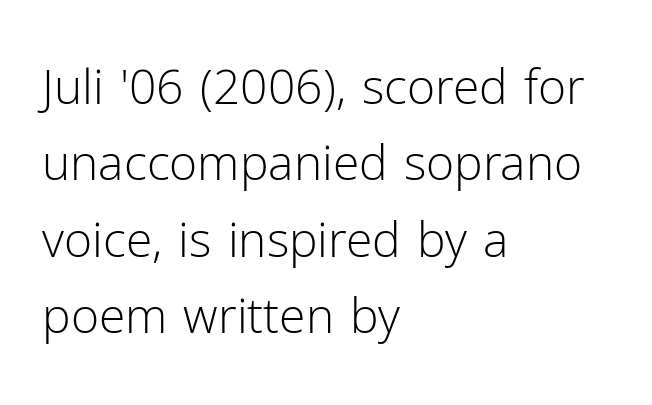
The image shows 48 px light sans-serif type, upright; set left-aligned, normal line spacing (1.59x), normal letter spacing, not underlined; low stroke contrast and a medium x-height.
